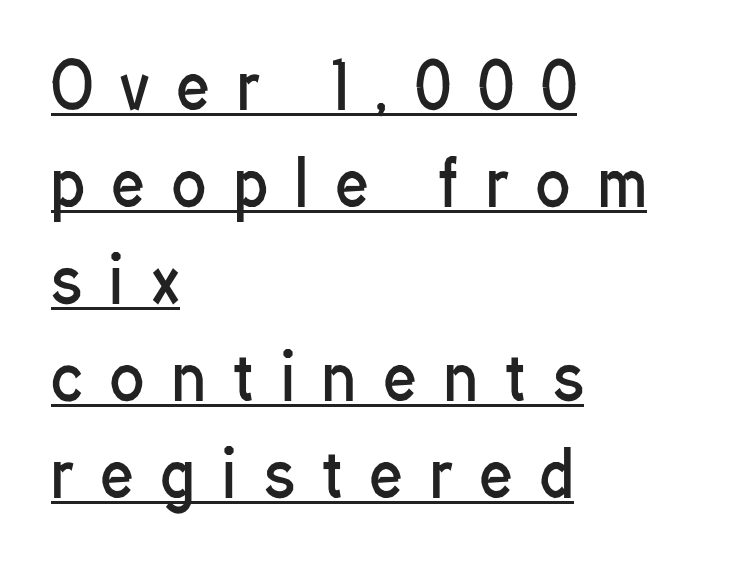
Q: Is the text bold? A: No.
Q: Is the text italic (slanted)? A: No, it is upright.
Q: Is the typeface a serif or a sans-serif typeface? A: Sans-serif.
Q: Is the text underlined? A: Yes.
Q: How is the paragraph aligned? A: Left-aligned.
Q: Is the spacing between letters normal or unusually wide? A: Unusually wide.
Q: Is the spacing between lines tight, normal or loose? A: Normal.
Q: Width (condensed, normal, or wide)? A: Condensed.
Q: Stroke contrast? A: Low.
Q: x-height? A: Medium.
Q: Monospaced? A: No.
